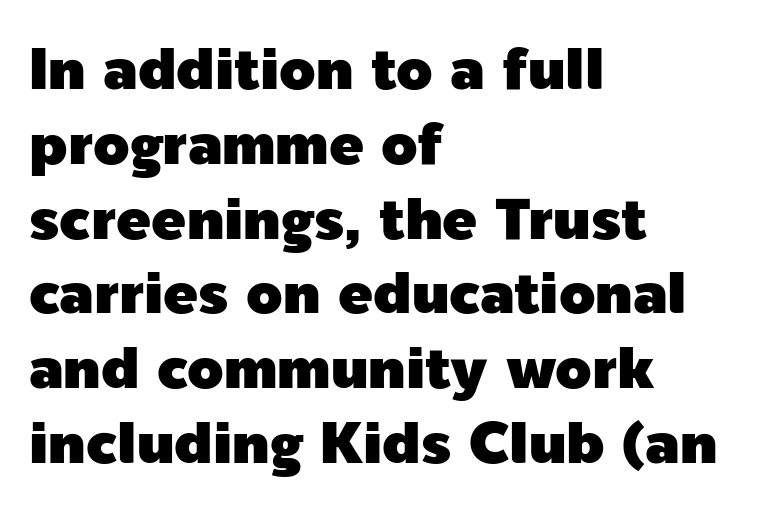
Q: Is the text italic (slanted)? A: No, it is upright.
Q: Is the typeface a serif or a sans-serif typeface? A: Sans-serif.
Q: Is the text underlined? A: No.
Q: How is the paragraph aligned? A: Left-aligned.
Q: Is the spacing between letters normal or unusually wide? A: Normal.
Q: Is the spacing between lines tight, normal or loose? A: Normal.
Q: Width (condensed, normal, or wide)? A: Normal.
Q: x-height? A: Medium.
Q: Monospaced? A: No.
